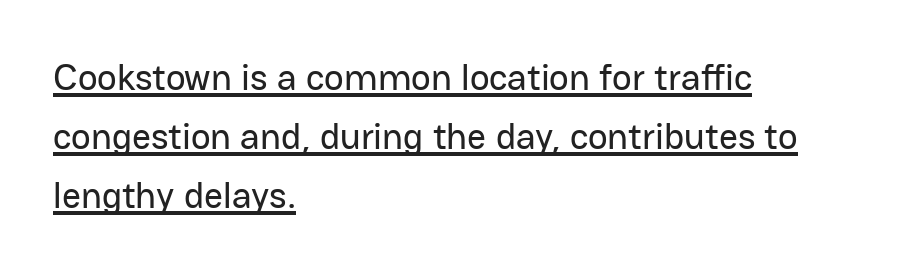
A classic flush-left, rag-right setting is used for this passage. Are there feet on the stems? There aren't — it's a sans. Nothing unusual about the tracking: characters are spaced as the font intends. This sample has the flowing, uneven cadence of proportional lettering.
